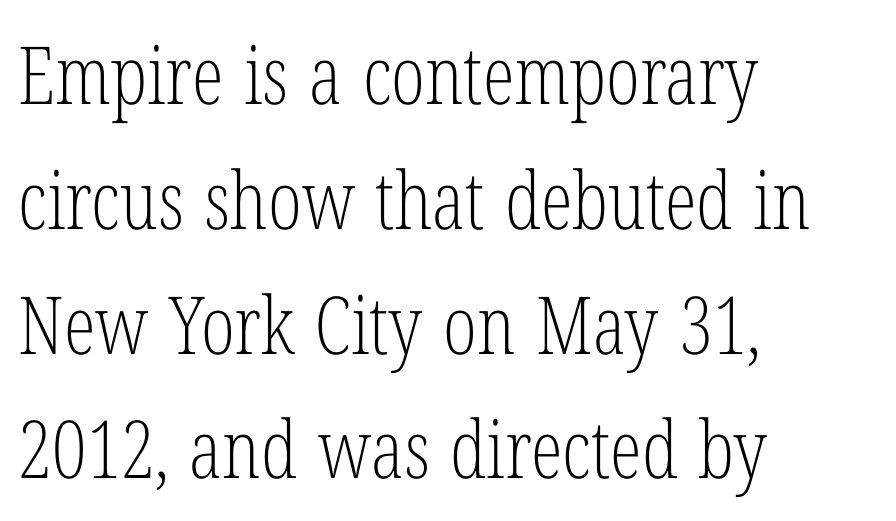
{"serif": "yes", "italic": "no", "bold": "no", "weight": "light", "width": "condensed", "stroke_contrast": "low", "x_height": "medium", "monospaced": "no", "underline": "no", "align": "left", "line_spacing": "normal", "line_spacing_ratio": 1.56, "letter_spacing": "normal", "letter_spacing_em": 0.0, "glyph_px": 80}
